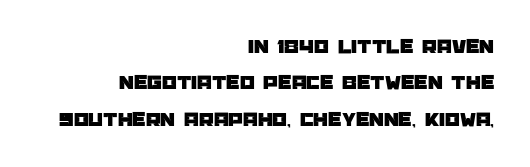
A student would call this right alignment; a typographer would say flush right, rag left. It's the straight-up-and-down kind of type. Spacing between characters is what you'd get straight out of the box. Glance below the letters and you will spot only blank space.
